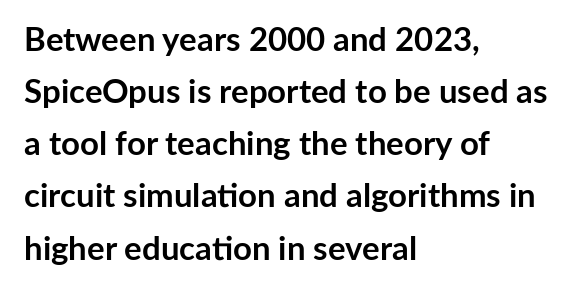
Q: Is the text bold? A: Yes.
Q: Is the text italic (slanted)? A: No, it is upright.
Q: Is the typeface a serif or a sans-serif typeface? A: Sans-serif.
Q: Is the text underlined? A: No.
Q: How is the paragraph aligned? A: Left-aligned.
Q: Is the spacing between letters normal or unusually wide? A: Normal.
Q: Is the spacing between lines tight, normal or loose? A: Normal.
Q: Width (condensed, normal, or wide)? A: Normal.
Q: Stroke contrast? A: Low.
Q: x-height? A: Medium.
Q: Monospaced? A: No.
